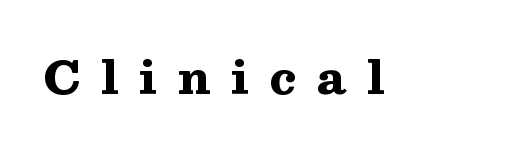
Q: Is the text bold? A: Yes.
Q: Is the text italic (slanted)? A: No, it is upright.
Q: Is the typeface a serif or a sans-serif typeface? A: Serif.
Q: Is the text underlined? A: No.
Q: Is the spacing between letters normal or unusually wide? A: Unusually wide.
Q: Width (condensed, normal, or wide)? A: Wide.
Q: Stroke contrast? A: Medium.
Q: x-height? A: Medium.
Q: Monospaced? A: No.
